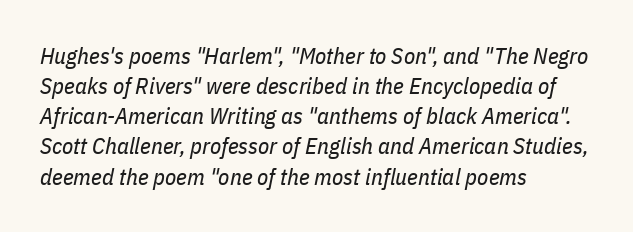
Q: Is the text bold? A: No.
Q: Is the text italic (slanted)? A: Yes, it leans right by about 11 degrees.
Q: Is the text underlined? A: No.
Q: How is the paragraph aligned? A: Left-aligned.
Q: Is the spacing between letters normal or unusually wide? A: Normal.
Q: Is the spacing between lines tight, normal or loose? A: Normal.
